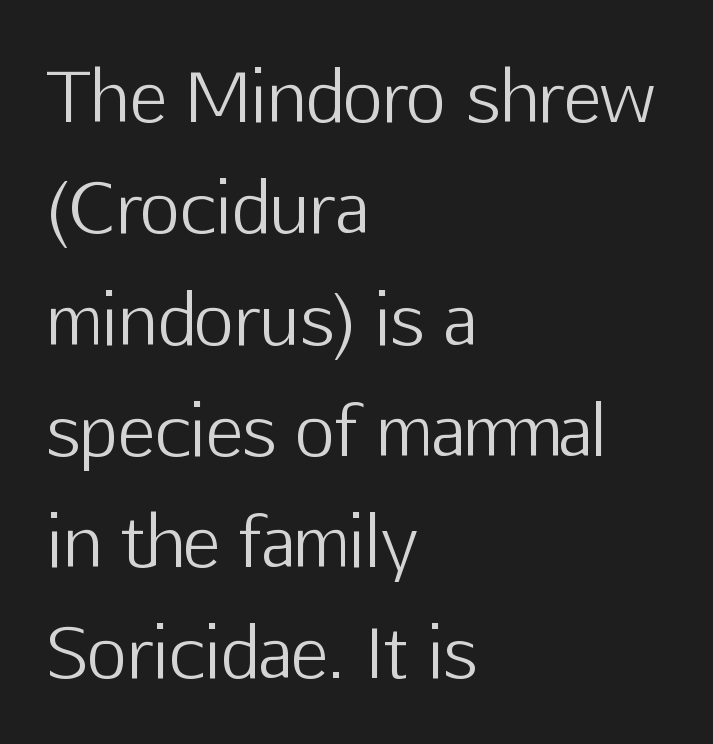
Italic? Not at all — the glyphs are vertical. Default kerning and tracking; the words read as compact shapes. In terms of letterform style, serifs are entirely absent. Vertically, the passage feels balanced, rows spaced as you'd expect. A student would call this left alignment; a typographer would say flush left, rag right. The rendering uses natural spacing where letterforms have individual widths.
